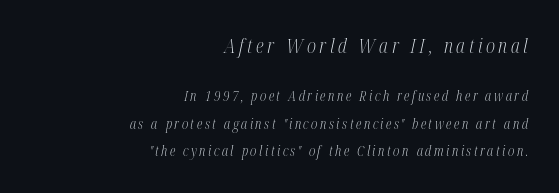
The specimen reads as italic at a glance. The leading is generous, giving the passage an open texture. Note: larger setting up top, smaller setting below. A bare baseline throughout the passage. Think standard paragraph weight, or any step lighter than that. Casual observation: everything's shoved over to the right.
